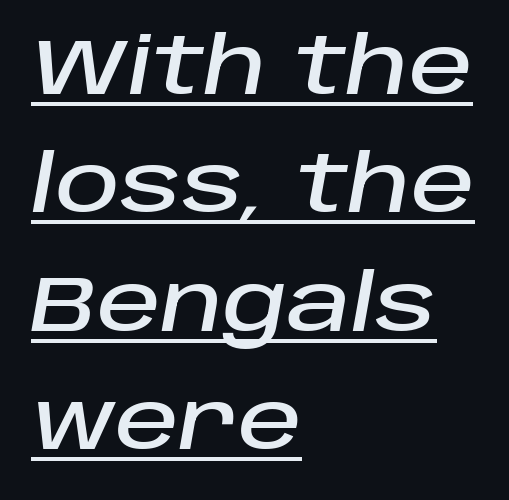
{"italic": "yes", "lean": "right", "slant_degrees": 10, "width": "normal", "stroke_contrast": "low", "x_height": "large", "monospaced": "no", "underline": "yes", "align": "left", "line_spacing": "normal", "line_spacing_ratio": 1.5, "letter_spacing": "normal", "letter_spacing_em": 0.0, "glyph_px": 79}
